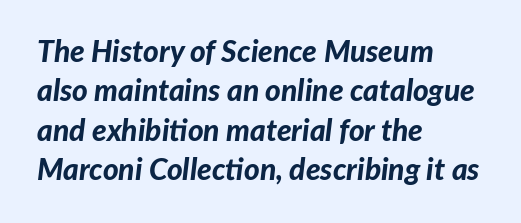
Short and long lines alike share a common starting point at left. A typesetter would call this leading conventional body-copy spacing. The string is rendered with underlining switched off. What weight is shown? A full bold with thick strokes.
